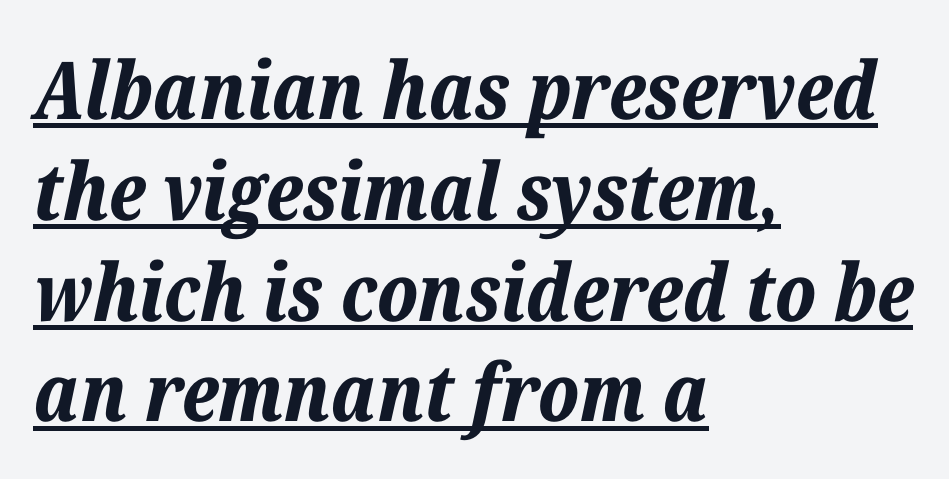
Q: Is the text bold? A: Yes.
Q: Is the text italic (slanted)? A: Yes, it leans right by about 12 degrees.
Q: Is the text underlined? A: Yes.
Q: How is the paragraph aligned? A: Left-aligned.
Q: Is the spacing between letters normal or unusually wide? A: Normal.
Q: Is the spacing between lines tight, normal or loose? A: Normal.
Q: Width (condensed, normal, or wide)? A: Normal.
Q: Stroke contrast? A: Low.
Q: x-height? A: Medium.
Q: Monospaced? A: No.
